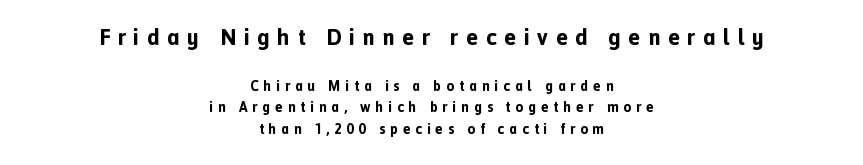
I'd describe the lettering as bold — thick and assertive. Honestly, the row spacing looks completely unremarkable. Plain, unruled lines of type. Typesetter's note — upper block bumped up in size, lower block left smaller.
